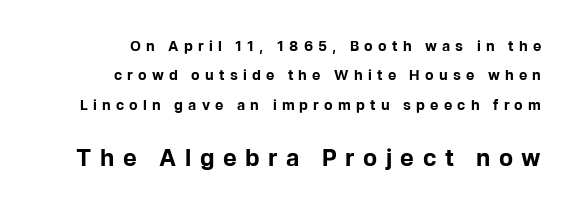
Q: Is the text bold? A: Yes.
Q: Is the text italic (slanted)? A: No, it is upright.
Q: Is the text underlined? A: No.
Q: How is the paragraph aligned? A: Right-aligned.
Q: Is the spacing between letters normal or unusually wide? A: Unusually wide.
Q: Is the spacing between lines tight, normal or loose? A: Loose.
Q: Which block of text is set in a larger size, the first (top) or the second (bottom)? A: The second (bottom) one.
